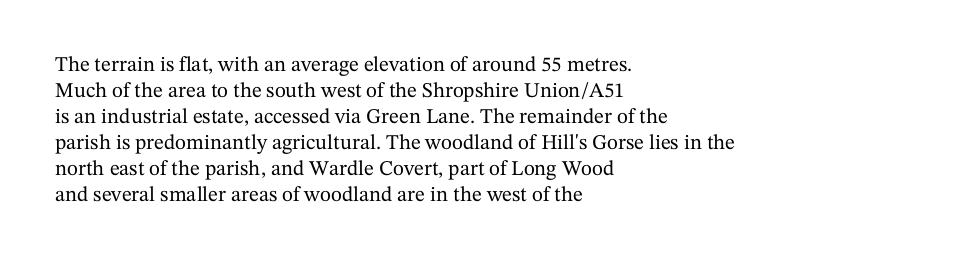
The image shows 21 px text type, upright; set left-aligned, line spacing 1.24x, normal letter spacing, not underlined.
